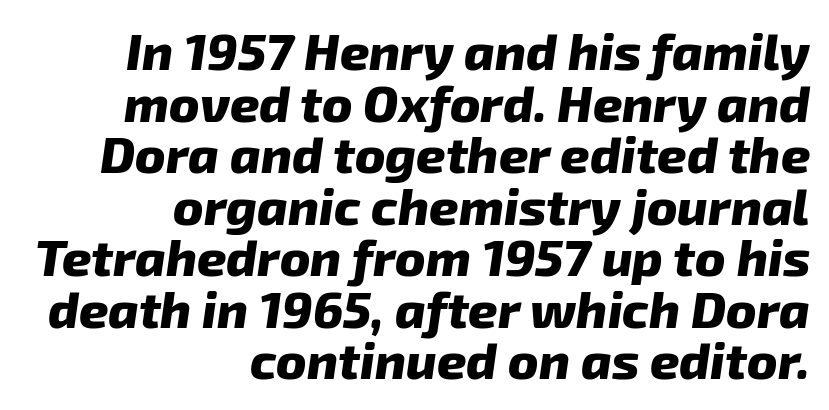
{"italic": "yes", "lean": "right", "slant_degrees": 8, "bold": "yes", "weight": "heavy", "width": "normal", "stroke_contrast": "low", "x_height": "medium", "monospaced": "no", "underline": "no", "align": "right", "line_spacing": "tight", "line_spacing_ratio": 1.01, "letter_spacing": "normal", "letter_spacing_em": 0.0, "glyph_px": 51}
